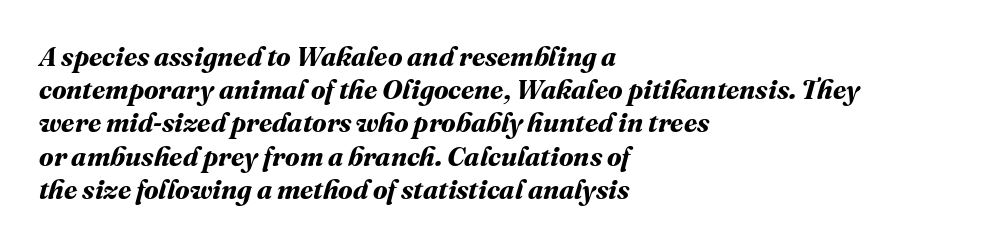
Which margin do the lines hug? The left one — the right edge is uneven. You could call the tracking neutral — neither tight nor loose. The strip under each line holds only bare page. Does the weight exceed regular? Yes, all the way to bold.
